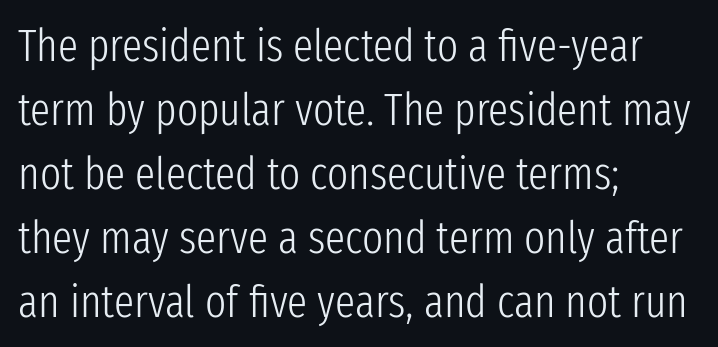
{"serif": "no", "italic": "no", "bold": "no", "weight": "light", "width": "condensed", "stroke_contrast": "low", "x_height": "medium", "monospaced": "no", "underline": "no", "align": "left", "line_spacing": "normal", "line_spacing_ratio": 1.42, "letter_spacing": "normal", "letter_spacing_em": 0.0, "glyph_px": 45}
